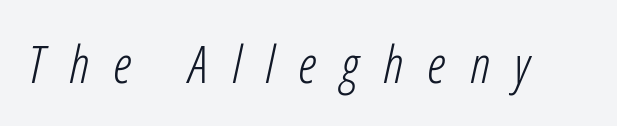
Slanted lettering throughout. The typeface has the unassuming heft of standard copy or less. You could not count columns in this text — the font is proportionally spaced. The gap between lines stays unmarked. The face used here is rendered with a markedly widened letterfit.
